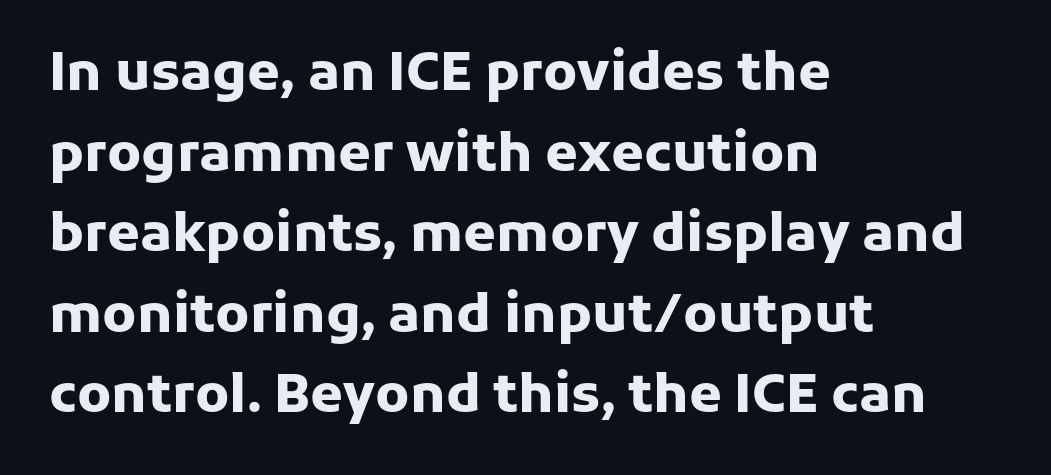
The image shows 53 px heavy sans-serif type, upright; set left-aligned, normal line spacing (1.52x), normal letter spacing, not underlined; low stroke contrast and a medium x-height.
